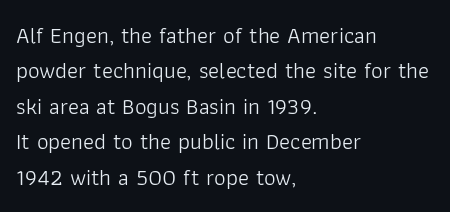
The image shows 23 px text type, upright; set left-aligned, normal line spacing (1.54x), normal letter spacing, not underlined.
